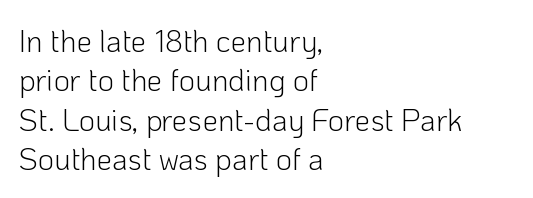
{"serif": "no", "italic": "no", "bold": "no", "weight": "light", "width": "normal", "stroke_contrast": "low", "x_height": "medium", "monospaced": "no", "underline": "no", "align": "left", "line_spacing": "normal", "line_spacing_ratio": 1.27, "letter_spacing": "normal", "letter_spacing_em": 0.0, "glyph_px": 31}
